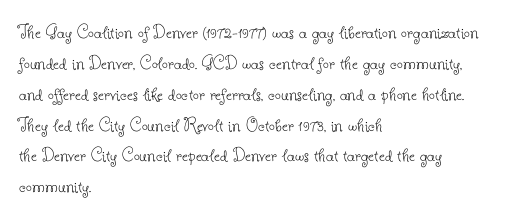
The image shows 21 px text type, upright; set left-aligned, normal line spacing (1.47x), normal letter spacing, not underlined.
